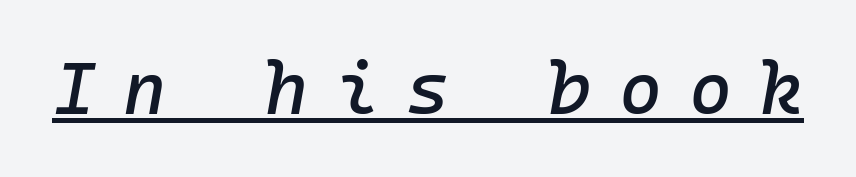
Q: Is the text italic (slanted)? A: Yes, it leans right by about 10 degrees.
Q: Is the text underlined? A: Yes.
Q: Is the spacing between letters normal or unusually wide? A: Unusually wide.
Q: Width (condensed, normal, or wide)? A: Normal.
Q: Stroke contrast? A: Low.
Q: x-height? A: Medium.
Q: Monospaced? A: Yes.
